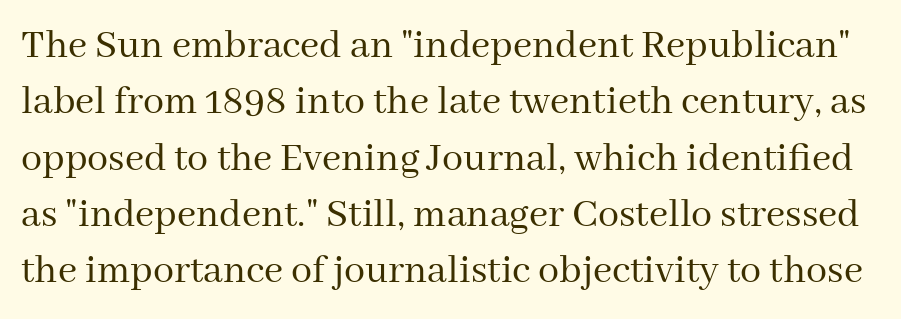
The letters advance in unequal steps, a hallmark of proportional type. Each new line begins a customary step beneath the previous one. These lines were composed using upright roman letters. Type without underlining. Is the letter spacing exaggerated? No — it looks like the ordinary default. To sum up the face: it has serifs.
